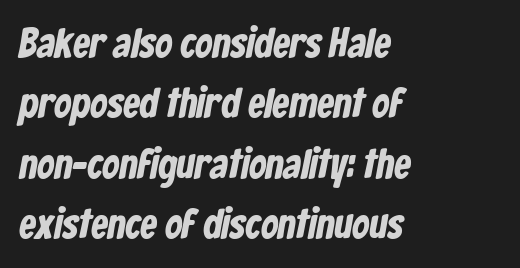
Each letter's strokes conclude bluntly, with no projecting serifs. Leading matches the norm, producing a regular column. The face used here is proportionally spaced, like ordinary book or web type. These lines are set flush left with a ragged right edge.
